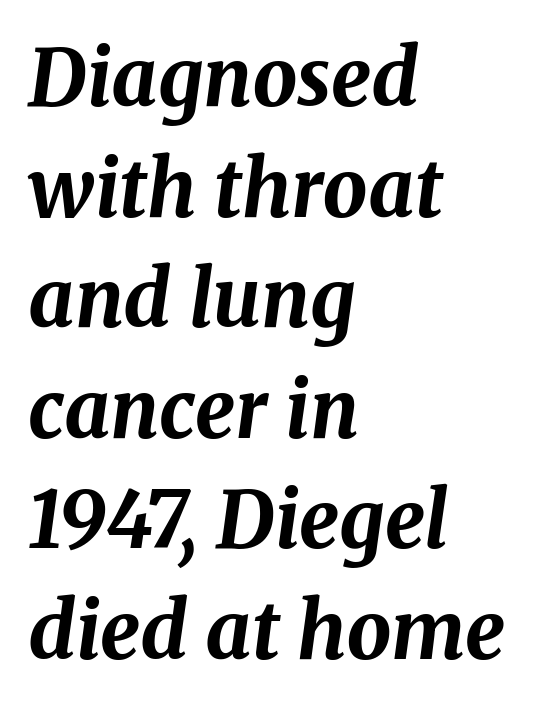
There's an unmistakable incline to the writing here. The face used here is rendered with its standard letterfit. Chunky letters — that's bold for sure. Casual observation: everything's shoved over to the left. These lines are rendered in a variable-pitch font. Compared with typical paragraphs, the rows here are spaced about the same.
